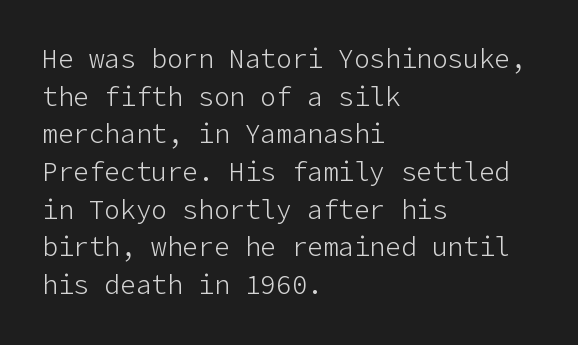
The image shows 26 px text type, upright; set left-aligned, normal line spacing (1.45x), normal letter spacing, not underlined.
